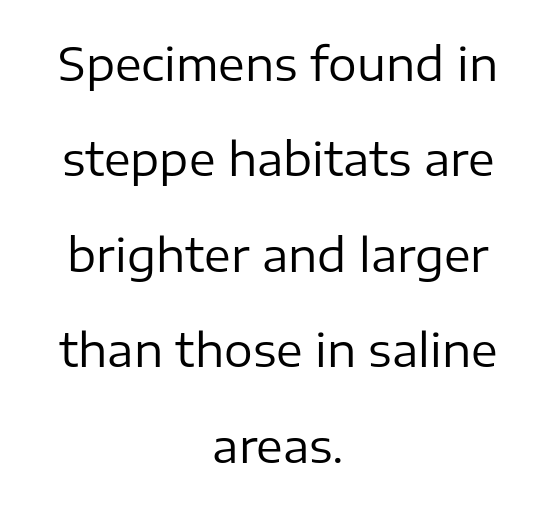
The text block is weighted toward neither margin, spreading evenly from the middle. Glance below the letters and you will spot only blank space. This is sans-serif lettering, the kind often seen on screens and signage. Stems here are at most as thick as an everyday book face. You could not count columns in this text — the font is proportionally spaced. A great deal of white space separates one row of letters from the next.
